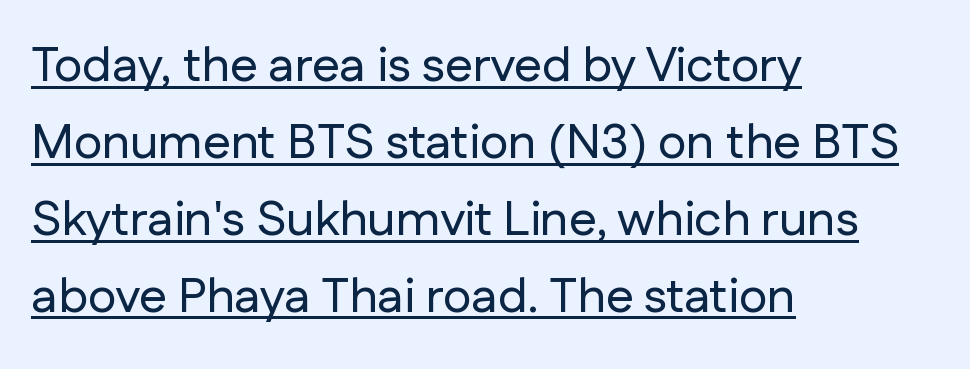
The image shows 49 px sans-serif type, upright; set left-aligned, normal line spacing (1.57x), normal letter spacing, underlined; low stroke contrast and a medium x-height.
